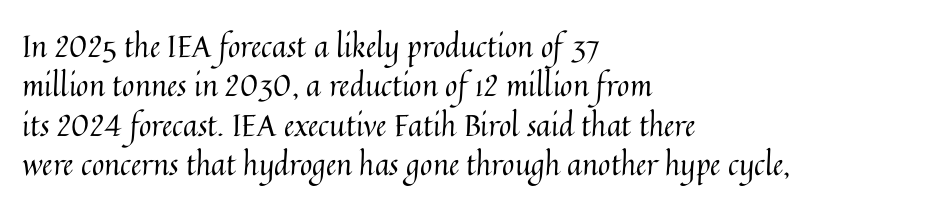
{"bold": "no", "weight": "regular", "width": "normal", "stroke_contrast": "medium", "x_height": "medium", "monospaced": "no", "underline": "no", "align": "left", "line_spacing": "normal", "line_spacing_ratio": 1.31, "letter_spacing": "normal", "letter_spacing_em": 0.0, "glyph_px": 30}
